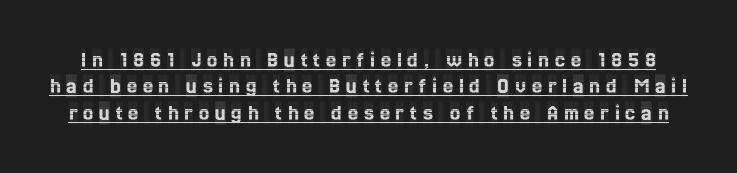
{"italic": "no", "underline": "yes", "line_spacing": "tight", "line_spacing_ratio": 1.15, "letter_spacing": "wide", "letter_spacing_em": 0.25, "glyph_px": 23}
